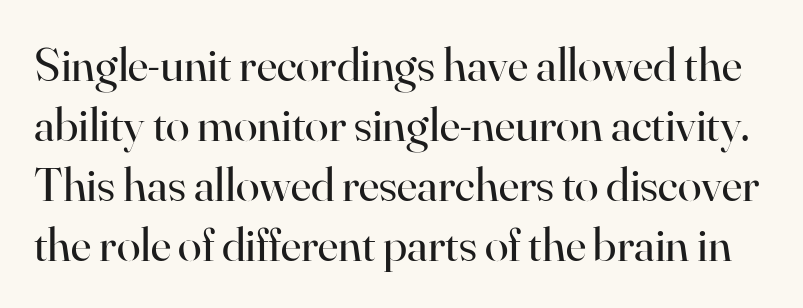
The image shows 48 px regular-weight serif type, upright; set normal line spacing (1.25x), normal letter spacing, not underlined; high stroke contrast and a small x-height.
